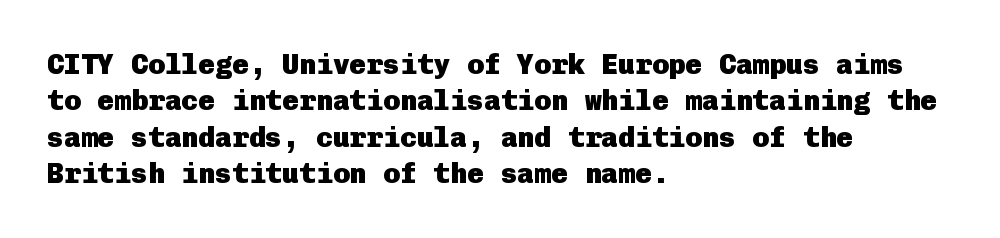
{"serif": "no", "italic": "no", "bold": "yes", "weight": "heavy", "width": "normal", "stroke_contrast": "low", "x_height": "medium", "underline": "no", "align": "left", "line_spacing": "normal", "line_spacing_ratio": 1.3, "letter_spacing": "normal", "letter_spacing_em": 0.0, "glyph_px": 28}
